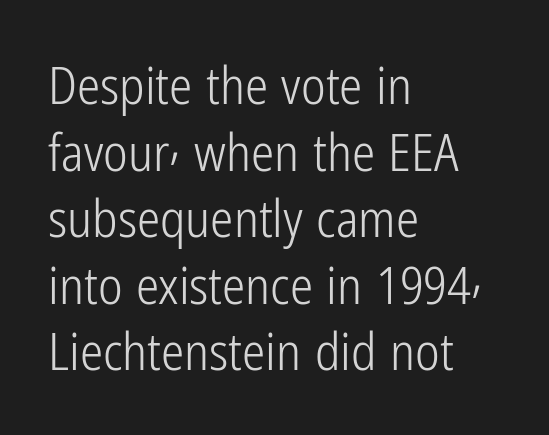
The image shows 52 px light, condensed sans-serif type, upright; set left-aligned, normal line spacing (1.28x), normal letter spacing, not underlined; low stroke contrast and a medium x-height.
